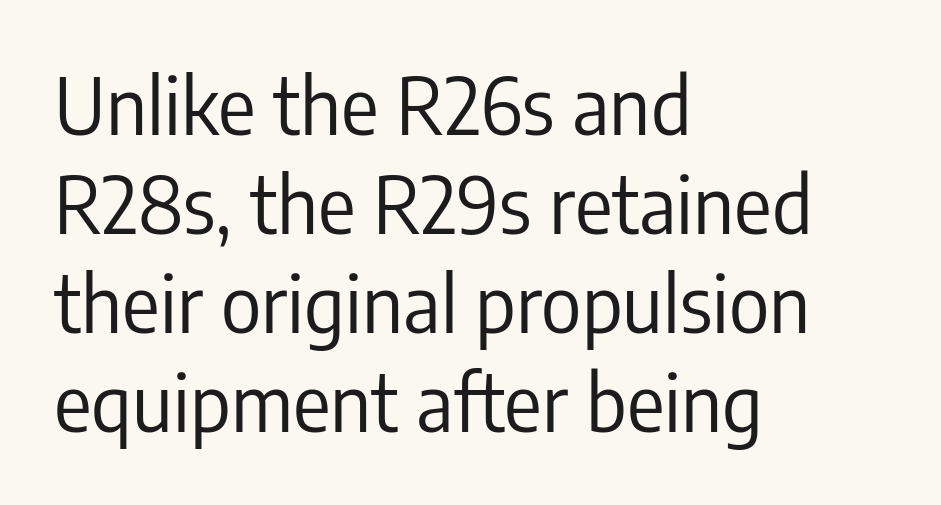
The weight would be labelled regular, book, light, or lighter still. The paragraph shown leans on its left margin. The rows are spaced the way most documents space them. Here the designer chose a conventional face with non-uniform glyph widths. Words float on clear page, feet unadorned. The font's upright variant was chosen for this text.
